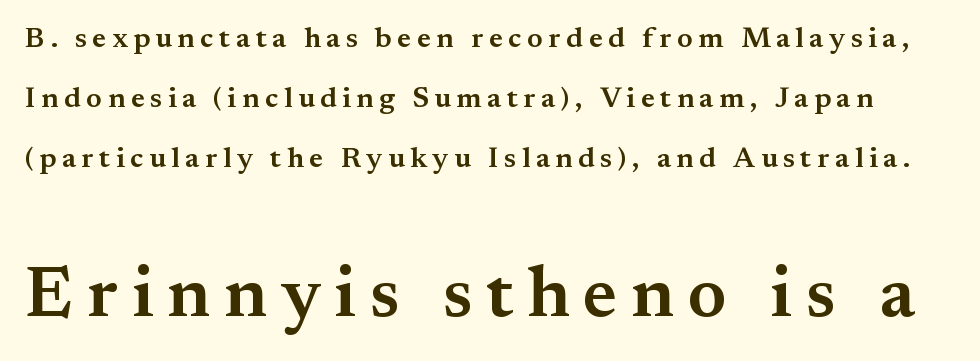
{"serif": "yes", "italic": "no", "bold": "semi", "weight": "semibold", "width": "normal", "stroke_contrast": "medium", "x_height": "small", "monospaced": "no", "underline": "no", "line_spacing": "loose", "line_spacing_ratio": 2.07, "larger_block": "second", "size_ratio": 2.48, "glyph_px": 72}
